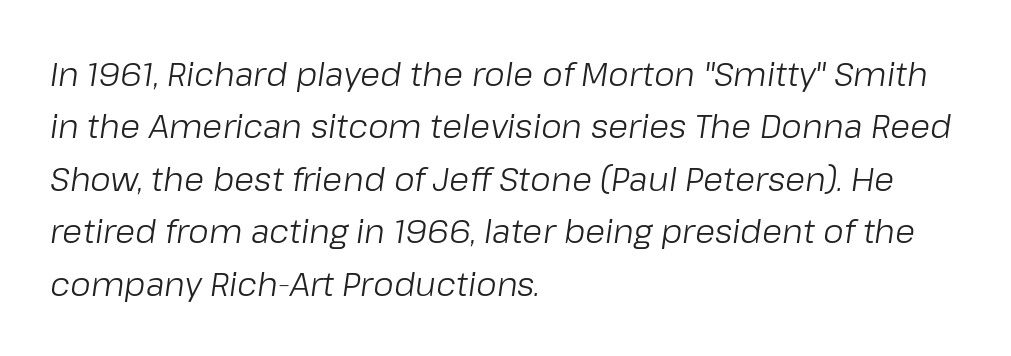
These lines were composed using italics. How are the letters spaced? Ordinarily, with no added tracking. Line beginnings align vertically; line endings do not. The passage shown is typed in a proportional face where columns would drift. The passage shown stacks its lines at a standard gap. Unbolded letterforms with no extra heft.
